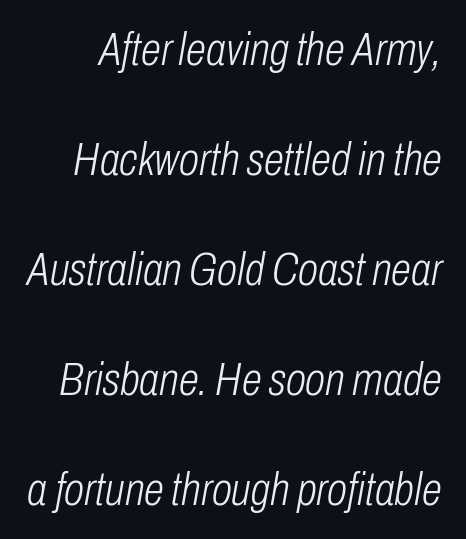
Unbolded letterforms with no extra heft. Default kerning and tracking; the words read as compact shapes. The rendering uses a large line-height, opening up the rows. Descenders are the only things crossing below the line. The font's italic variant was chosen for this text.
